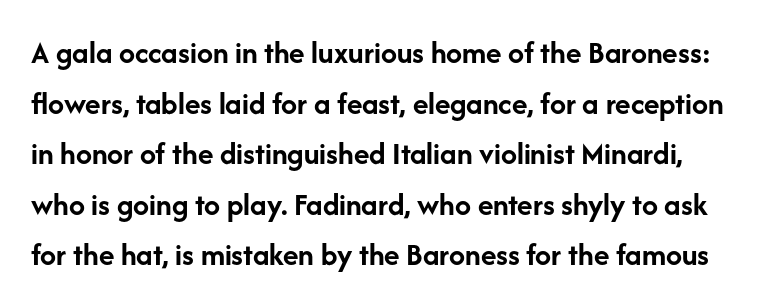
The letters advance in unequal steps, a hallmark of proportional type. Upright lettering throughout. The glyphs in this specimen are sans serif. What's the leading like? Ordinary, nothing unusual.
